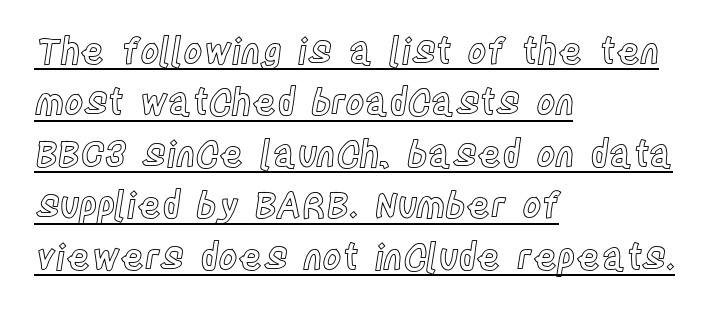
Notice how descenders clear the ascenders below comfortably — that's standard leading. Is the block centered? No — it sits flush against the left margin. Looks like regular typesetting: each glyph gets only the width it needs. Compared with typical body copy, the letter spacing here is the same. Underlined type.
